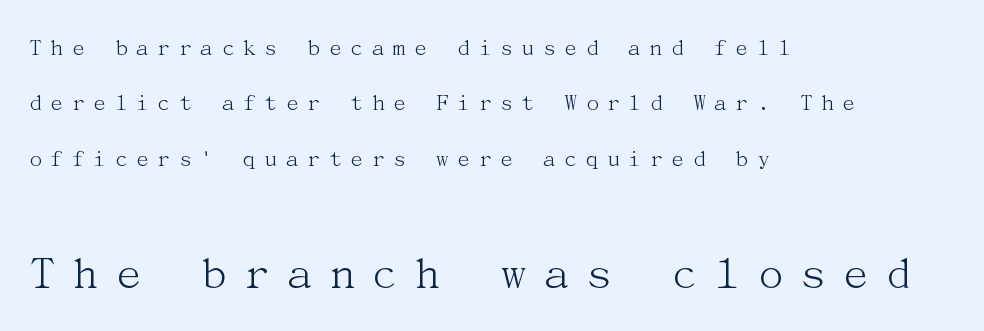
The image shows 50 px light serif type, upright; set left-aligned, loose line spacing (2.22x), unusually wide letter spacing (+0.27 em), not underlined; the second (bottom) block is 2.0x larger; medium stroke contrast and a medium x-height.
